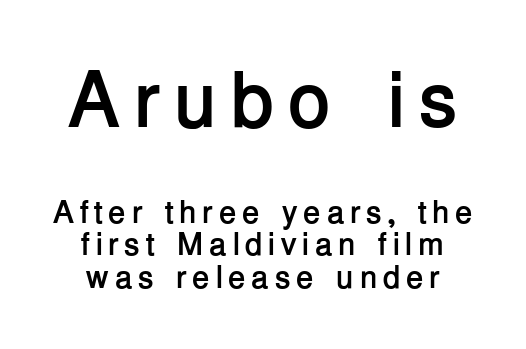
The image shows 79 px semibold sans-serif type, upright; set centered, tight line spacing (1.01x), not underlined; the first (top) block is 2.47x larger; low stroke contrast and a medium x-height.
